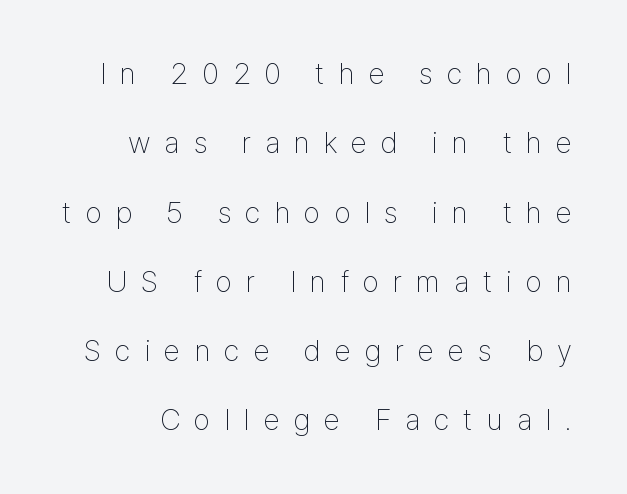
{"serif": "no", "italic": "no", "bold": "no", "weight": "thin", "width": "condensed", "stroke_contrast": "low", "x_height": "medium", "monospaced": "no", "underline": "no", "line_spacing": "loose", "line_spacing_ratio": 2.31, "letter_spacing": "wide", "letter_spacing_em": 0.46, "glyph_px": 30}
